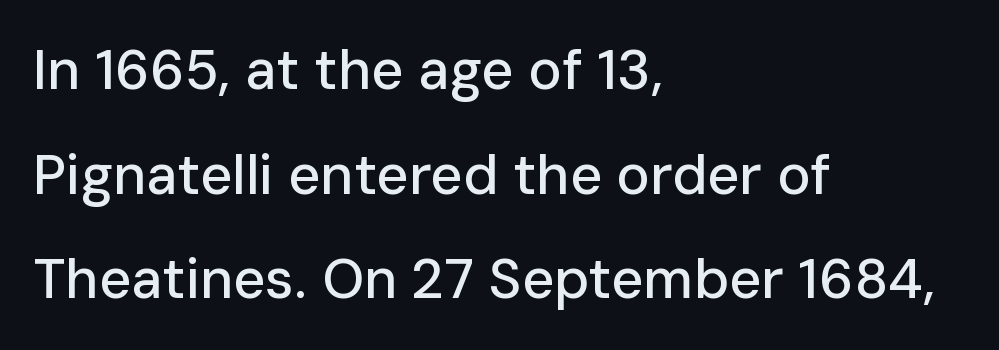
Q: Is the text italic (slanted)? A: No, it is upright.
Q: Is the typeface a serif or a sans-serif typeface? A: Sans-serif.
Q: Is the text underlined? A: No.
Q: How is the paragraph aligned? A: Left-aligned.
Q: Is the spacing between letters normal or unusually wide? A: Normal.
Q: Width (condensed, normal, or wide)? A: Normal.
Q: Stroke contrast? A: Low.
Q: x-height? A: Medium.
Q: Monospaced? A: No.
